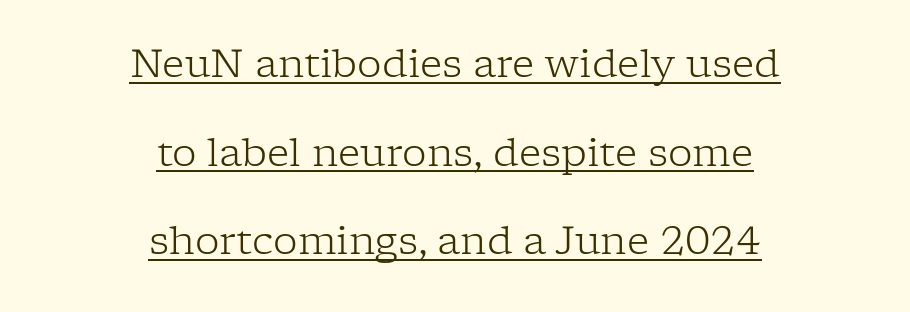
The image shows 39 px light serif type, upright; set centered, loose line spacing (2.27x), normal letter spacing, underlined; low stroke contrast and a medium x-height.
